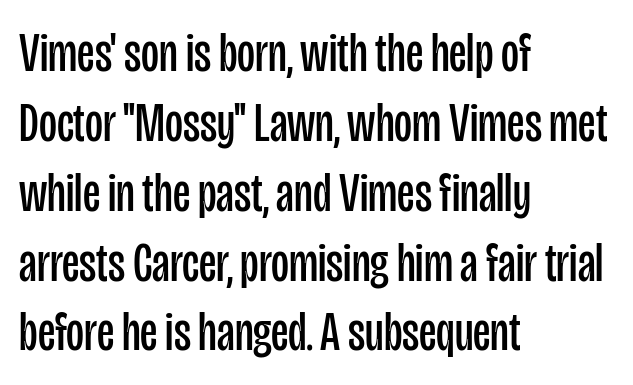
Think of a printed novel: that variable character pitch is what you see here. A roman cut, with each character standing at attention. Unlike a traditional serif, this face leaves its strokes unadorned. Horizontal alignment here is leftward, the default for most running prose. Heaviness? Minimal to ordinary, like unemphasized prose. The baseline area is clear.
